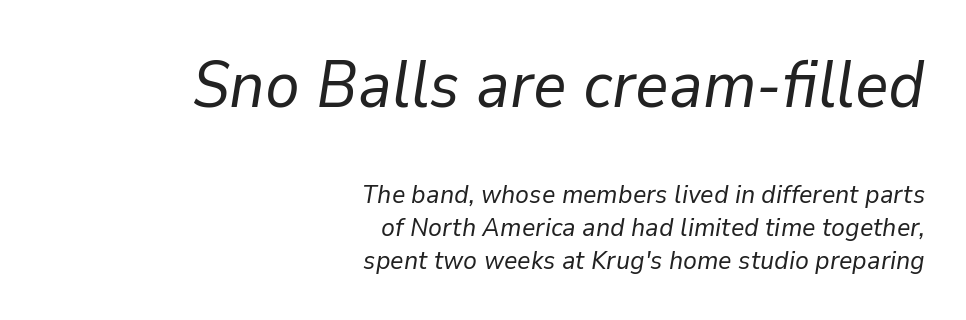
Character widths vary here, with narrow letters taking less room than wide ones. This sample keeps an unexceptional amount of space between lines. Here the glyphs are tracked normally, forming tight word shapes. The strokes carry an ordinary text weight at most. Quick note: underline off. Every character sits at an angle, as italics do.
